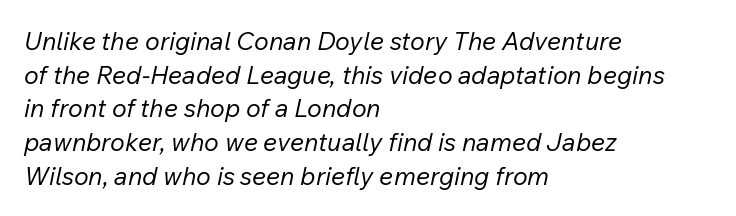
Q: Is the text bold? A: No.
Q: Is the text italic (slanted)? A: Yes, it leans right by about 12 degrees.
Q: Is the text underlined? A: No.
Q: How is the paragraph aligned? A: Left-aligned.
Q: Is the spacing between letters normal or unusually wide? A: Normal.
Q: Is the spacing between lines tight, normal or loose? A: Normal.
